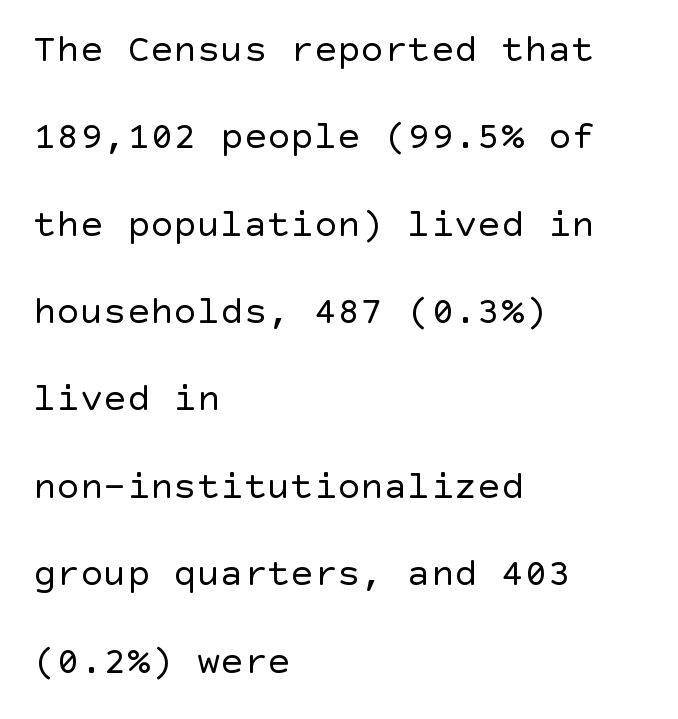
The image shows 39 px regular-weight sans-serif type, upright; set left-aligned, loose line spacing (2.24x), normal letter spacing, not underlined; a large x-height.
